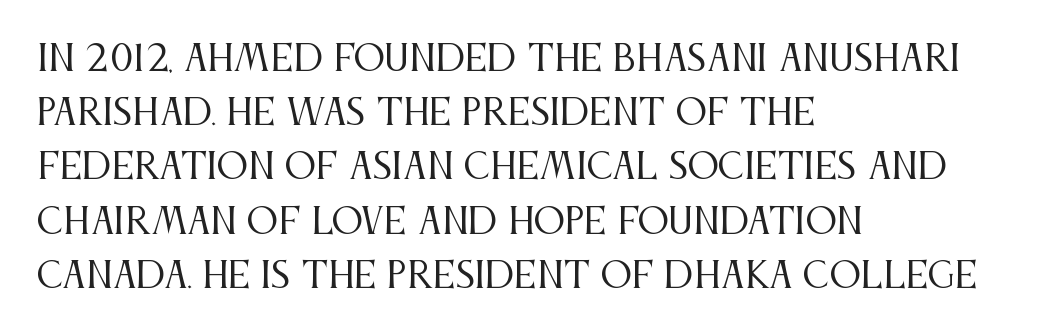
{"serif": "yes", "italic": "no", "bold": "no", "weight": "regular", "width": "condensed", "stroke_contrast": "medium", "x_height": "large", "monospaced": "no", "underline": "no", "align": "left", "line_spacing": "normal", "line_spacing_ratio": 1.55, "letter_spacing": "normal", "letter_spacing_em": 0.0, "glyph_px": 35}
